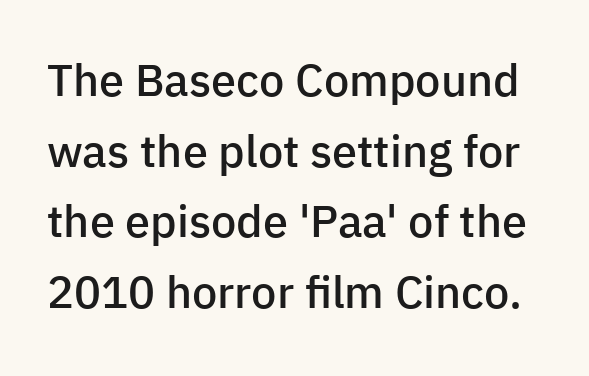
The image shows 45 px semibold sans-serif type, upright; set normal line spacing (1.57x), normal letter spacing, not underlined; low stroke contrast and a medium x-height.
